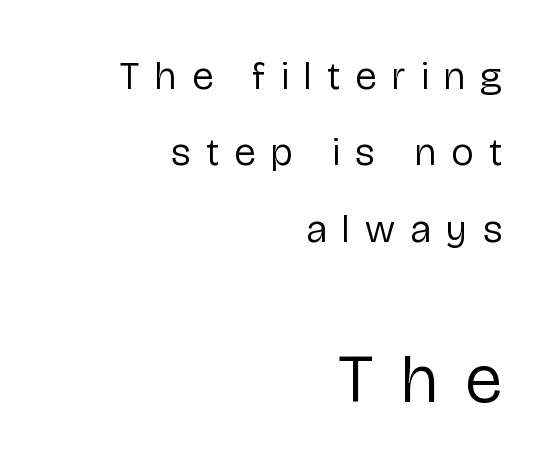
The image shows 69 px regular-weight sans-serif type, upright; set right-aligned, loose line spacing (1.96x), unusually wide letter spacing (+0.4 em), not underlined; the second (bottom) block is 1.77x larger; low stroke contrast and a medium x-height.
